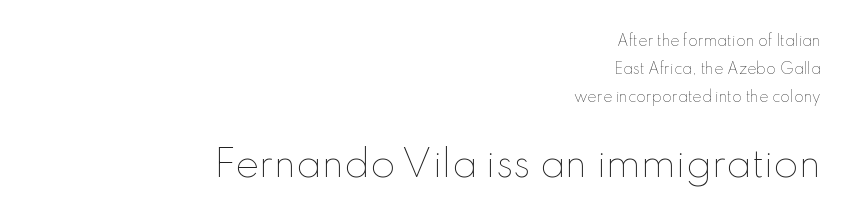
Q: Is the text bold? A: No.
Q: Is the text italic (slanted)? A: No, it is upright.
Q: Is the text underlined? A: No.
Q: How is the paragraph aligned? A: Right-aligned.
Q: Is the spacing between letters normal or unusually wide? A: Normal.
Q: Is the spacing between lines tight, normal or loose? A: Loose.
Q: Which block of text is set in a larger size, the first (top) or the second (bottom)? A: The second (bottom) one.
Q: Width (condensed, normal, or wide)? A: Normal.
Q: Stroke contrast? A: Low.
Q: x-height? A: Small.
Q: Monospaced? A: No.
